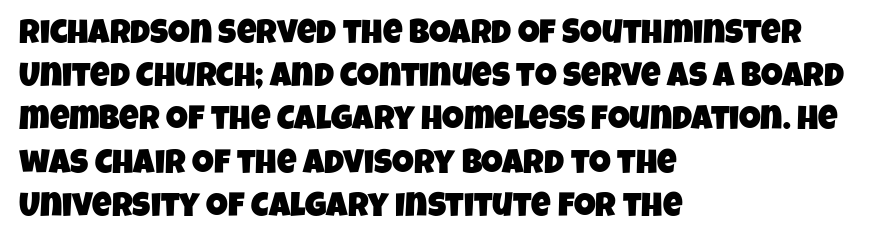
{"serif": "no", "width": "condensed", "stroke_contrast": "low", "x_height": "large", "monospaced": "no", "underline": "no", "align": "left", "line_spacing": "normal", "line_spacing_ratio": 1.27, "letter_spacing": "normal", "letter_spacing_em": 0.0, "glyph_px": 34}
